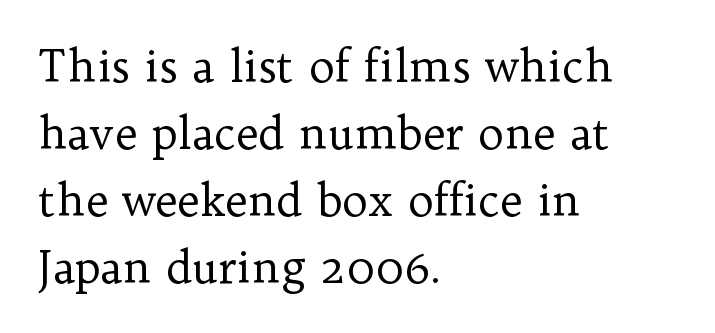
{"serif": "yes", "italic": "no", "bold": "no", "weight": "regular", "width": "normal", "stroke_contrast": "low", "x_height": "medium", "monospaced": "no", "underline": "no", "align": "left", "line_spacing": "normal", "line_spacing_ratio": 1.52, "letter_spacing": "normal", "letter_spacing_em": 0.0, "glyph_px": 44}
